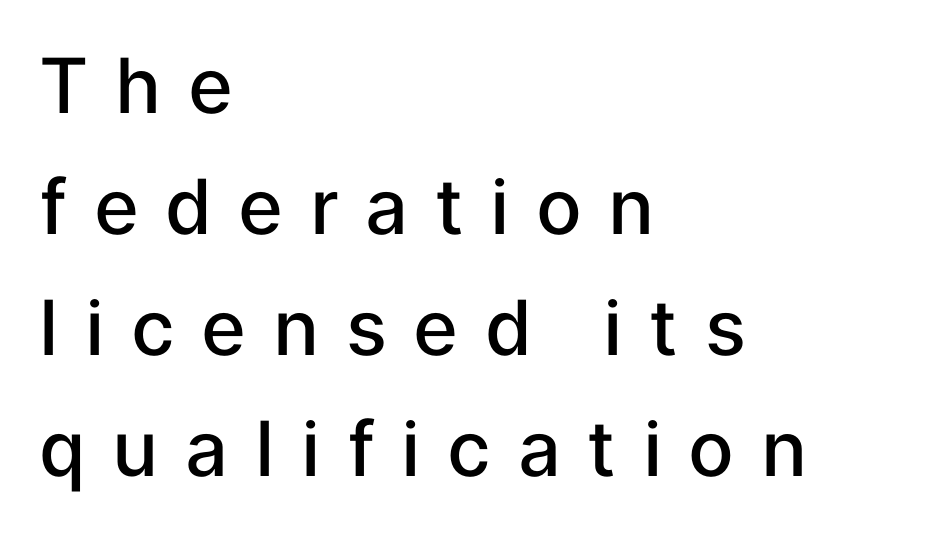
The image shows 76 px semibold sans-serif type, upright; set left-aligned, normal line spacing (1.59x), unusually wide letter spacing (+0.35 em), not underlined; low stroke contrast and a medium x-height.
